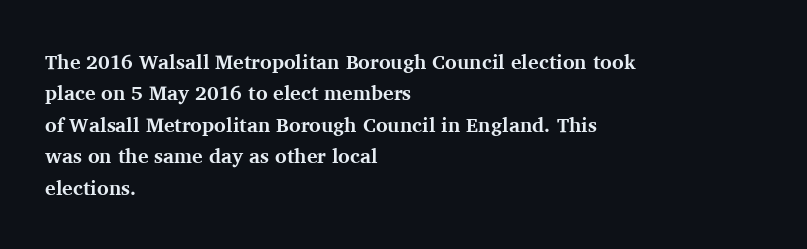
Q: Is the text bold? A: Yes.
Q: Is the text italic (slanted)? A: No, it is upright.
Q: Is the text underlined? A: No.
Q: How is the paragraph aligned? A: Left-aligned.
Q: Is the spacing between letters normal or unusually wide? A: Normal.
Q: Is the spacing between lines tight, normal or loose? A: Normal.
